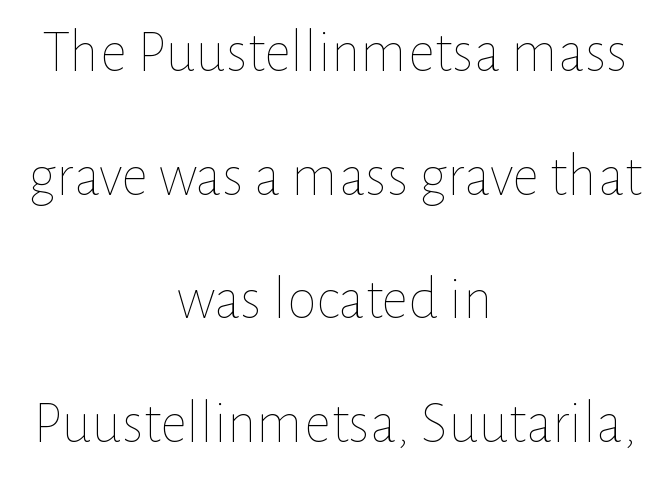
If you folded the block vertically in half, each line would mirror itself in length. Each row of text sits above clean, open space. Every character sits straight up, as roman type does. Interline gaps are noticeably wide in this sample. This sample has the flowing, uneven cadence of proportional lettering.
